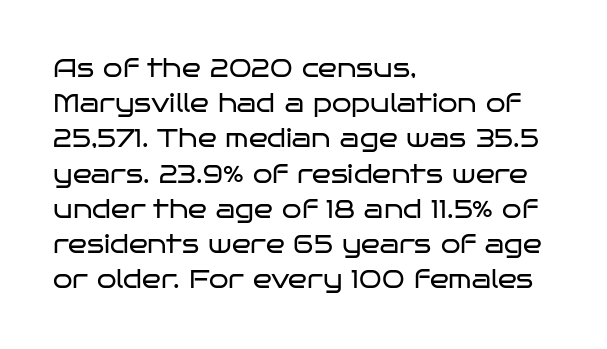
{"italic": "no", "bold": "no", "underline": "no", "align": "left", "line_spacing": "normal", "line_spacing_ratio": 1.41, "letter_spacing": "normal", "letter_spacing_em": 0.0, "glyph_px": 25}
